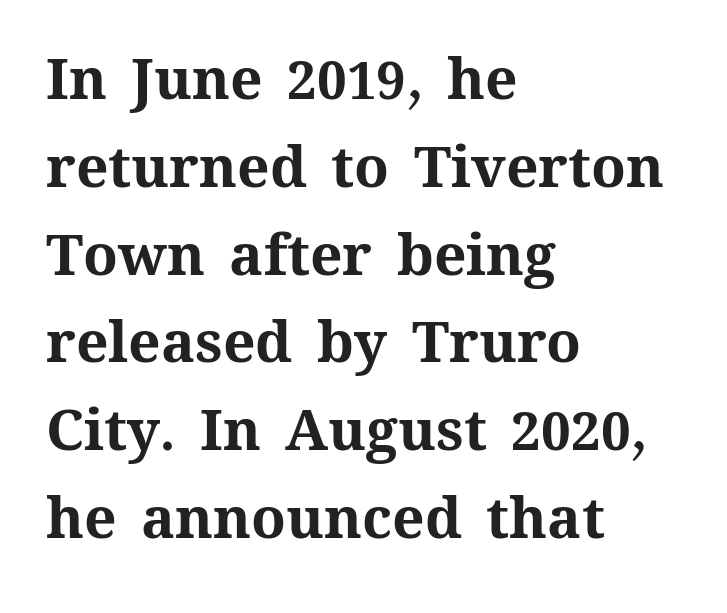
Students, observe: this is what conventionally led text looks like. Characters follow at the spacing the type designer built in. Bold? Absolutely — the strokes are thick and heavy. It's the straight-up-and-down kind of type.
